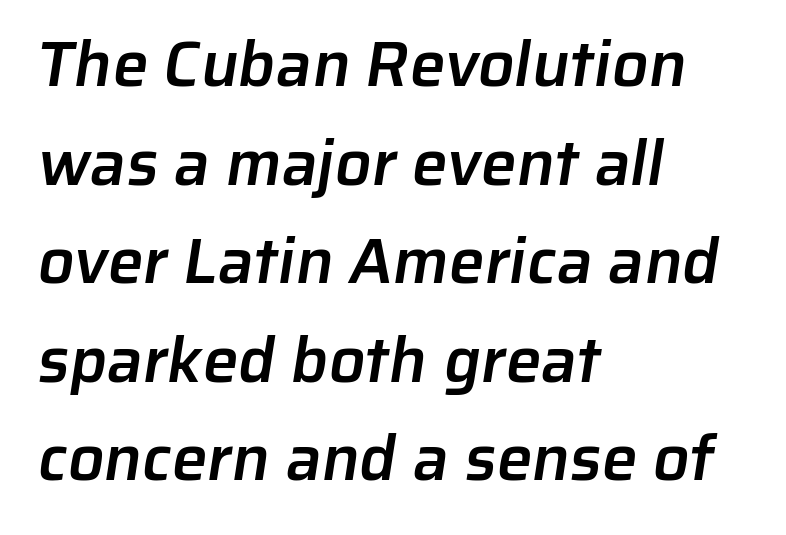
Q: Is the text bold? A: Semi-bold.
Q: Is the typeface a serif or a sans-serif typeface? A: Sans-serif.
Q: Is the text underlined? A: No.
Q: How is the paragraph aligned? A: Left-aligned.
Q: Is the spacing between letters normal or unusually wide? A: Normal.
Q: Is the spacing between lines tight, normal or loose? A: Normal.
Q: Width (condensed, normal, or wide)? A: Normal.
Q: Stroke contrast? A: Low.
Q: x-height? A: Medium.
Q: Monospaced? A: No.
